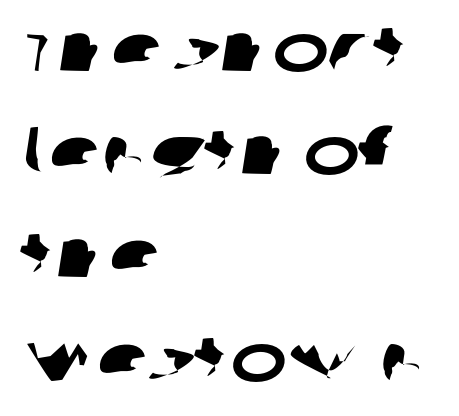
The image shows 67 px wide sans-serif type; set left-aligned, normal line spacing (1.54x), normal letter spacing, not underlined; low stroke contrast and a large x-height.
